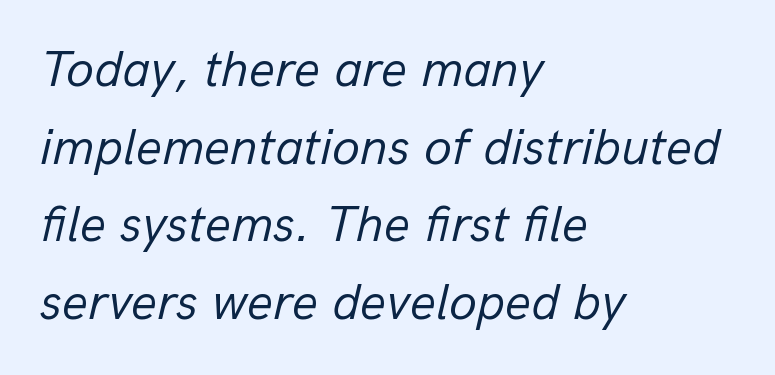
The image shows 51 px regular-weight type, italic (leaning right); set left-aligned, normal line spacing (1.52x), normal letter spacing, not underlined; low stroke contrast and a medium x-height.
